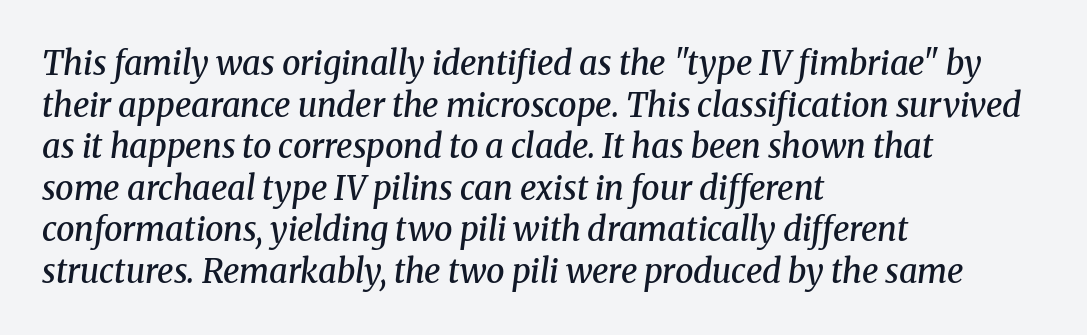
The image shows 33 px semibold serif type, italic (leaning right); set left-aligned, normal line spacing (1.26x), normal letter spacing, not underlined; medium stroke contrast and a medium x-height.
